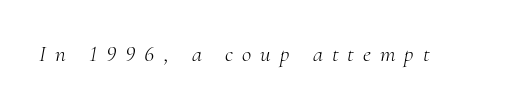
Vertical stems look standard width or narrower in stroke. These lines have a slow, spaced-out rhythm from letter to letter. Is the type slanted? Yes — the strokes lean at a clear angle. No word sits above an underline.
